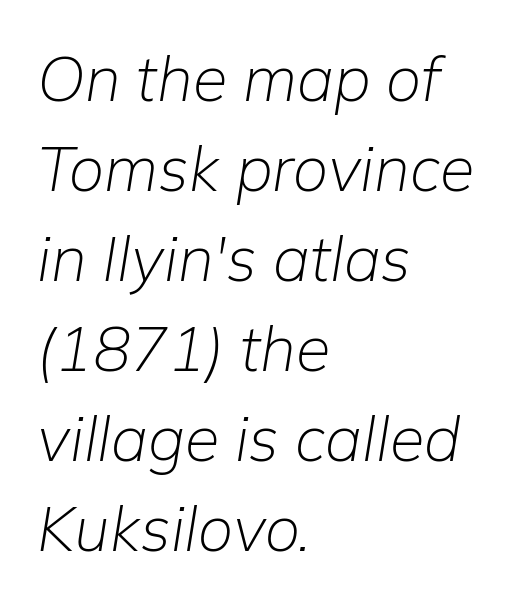
{"italic": "yes", "lean": "right", "slant_degrees": 9, "bold": "no", "weight": "light", "width": "normal", "stroke_contrast": "low", "x_height": "medium", "monospaced": "no", "underline": "no", "align": "left", "line_spacing": "normal", "line_spacing_ratio": 1.43, "letter_spacing": "normal", "letter_spacing_em": 0.0, "glyph_px": 63}
